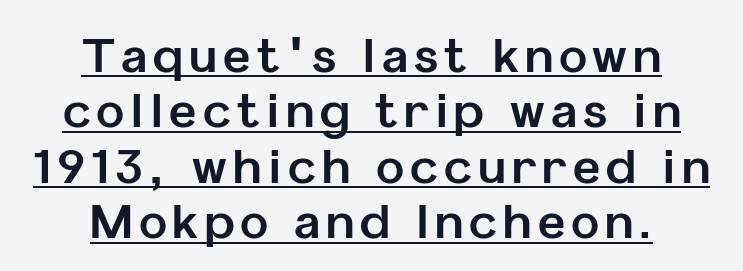
Q: Is the text bold? A: Yes.
Q: Is the text italic (slanted)? A: No, it is upright.
Q: Is the typeface a serif or a sans-serif typeface? A: Sans-serif.
Q: Is the text underlined? A: Yes.
Q: How is the paragraph aligned? A: Centered.
Q: Width (condensed, normal, or wide)? A: Normal.
Q: Stroke contrast? A: Low.
Q: x-height? A: Medium.
Q: Monospaced? A: No.
